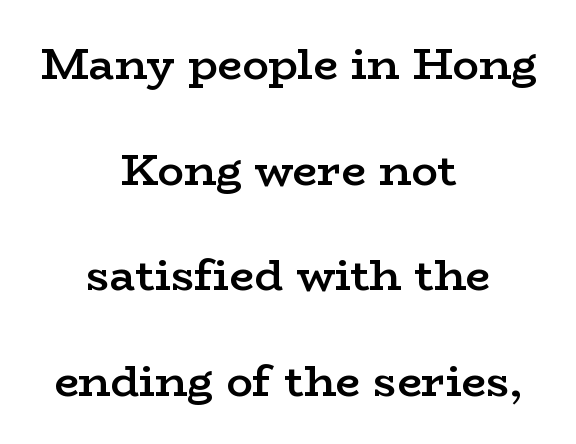
Strokes here are thickened, but only to semibold level. How are the letters spaced? Ordinarily, with no added tracking. Does the leading feel generous? Absolutely, it's lavish. You can tell from the footed stems that serif type was used. Line starts and ends both wander, symmetrically. Spacing verdict: proportional, widths tailored to each character.
